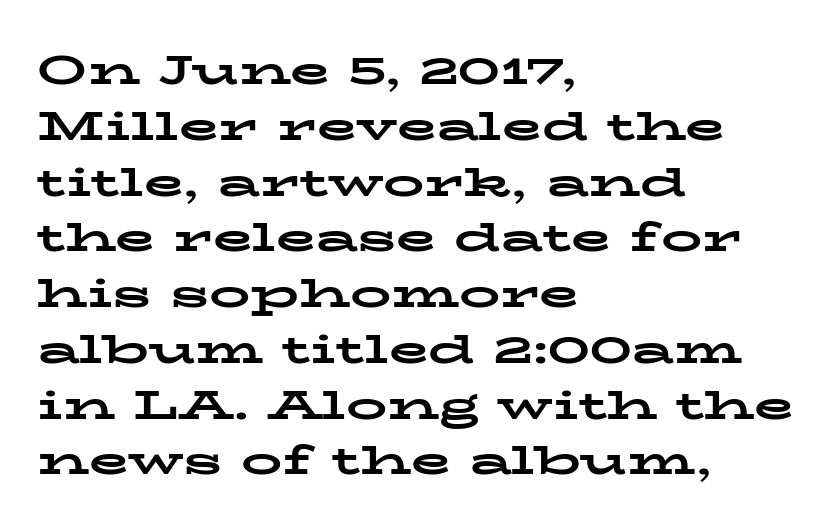
The image shows 41 px bold, wide serif type, upright; set left-aligned, normal line spacing (1.36x), normal letter spacing, not underlined; low stroke contrast and a medium x-height.
